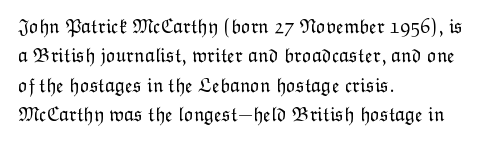
The image shows 20 px text type, upright; set left-aligned, normal line spacing (1.47x), normal letter spacing, not underlined.
